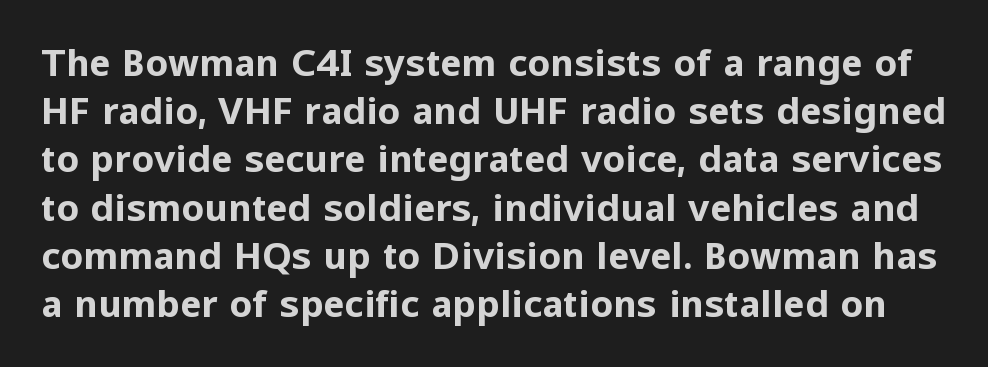
The image shows 36 px bold sans-serif type, upright; set normal line spacing (1.34x), normal letter spacing, not underlined; low stroke contrast and a medium x-height.
